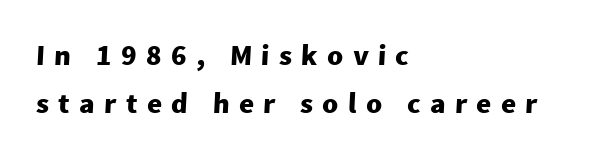
{"serif": "no", "bold": "yes", "weight": "heavy", "width": "normal", "stroke_contrast": "low", "x_height": "medium", "monospaced": "no", "underline": "no", "align": "left", "line_spacing": "normal", "line_spacing_ratio": 1.65, "letter_spacing": "wide", "letter_spacing_em": 0.32, "glyph_px": 29}
